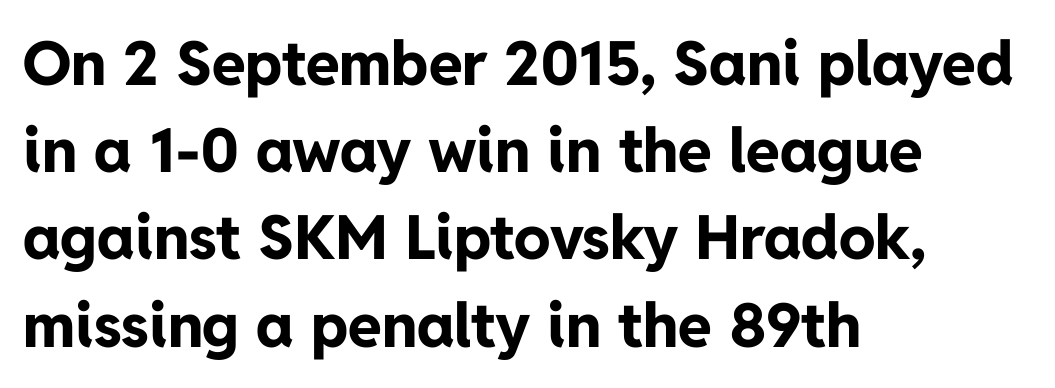
{"serif": "no", "italic": "no", "bold": "yes", "weight": "bold", "width": "normal", "stroke_contrast": "low", "x_height": "medium", "monospaced": "no", "underline": "no", "align": "left", "line_spacing": "normal", "line_spacing_ratio": 1.43, "letter_spacing": "normal", "letter_spacing_em": 0.0, "glyph_px": 61}
